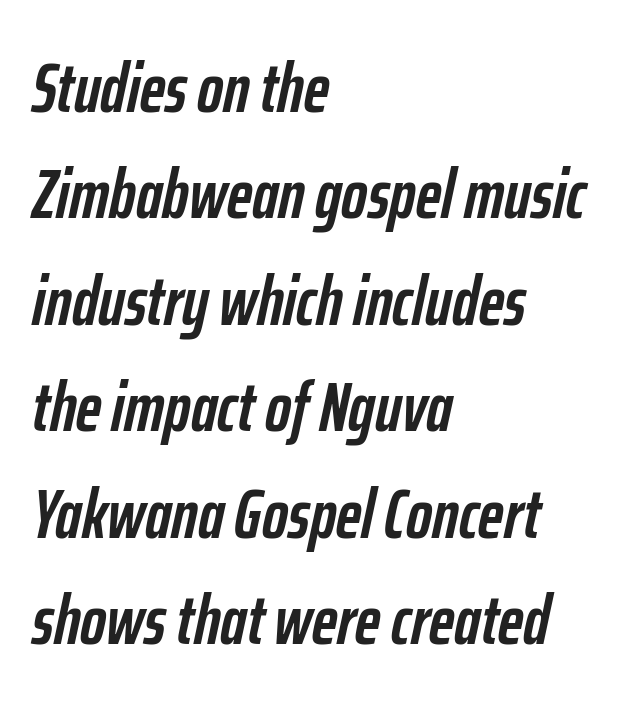
The image shows 70 px semibold, condensed type, italic (leaning right); set left-aligned, normal line spacing (1.52x), normal letter spacing, not underlined; low stroke contrast and a medium x-height.
